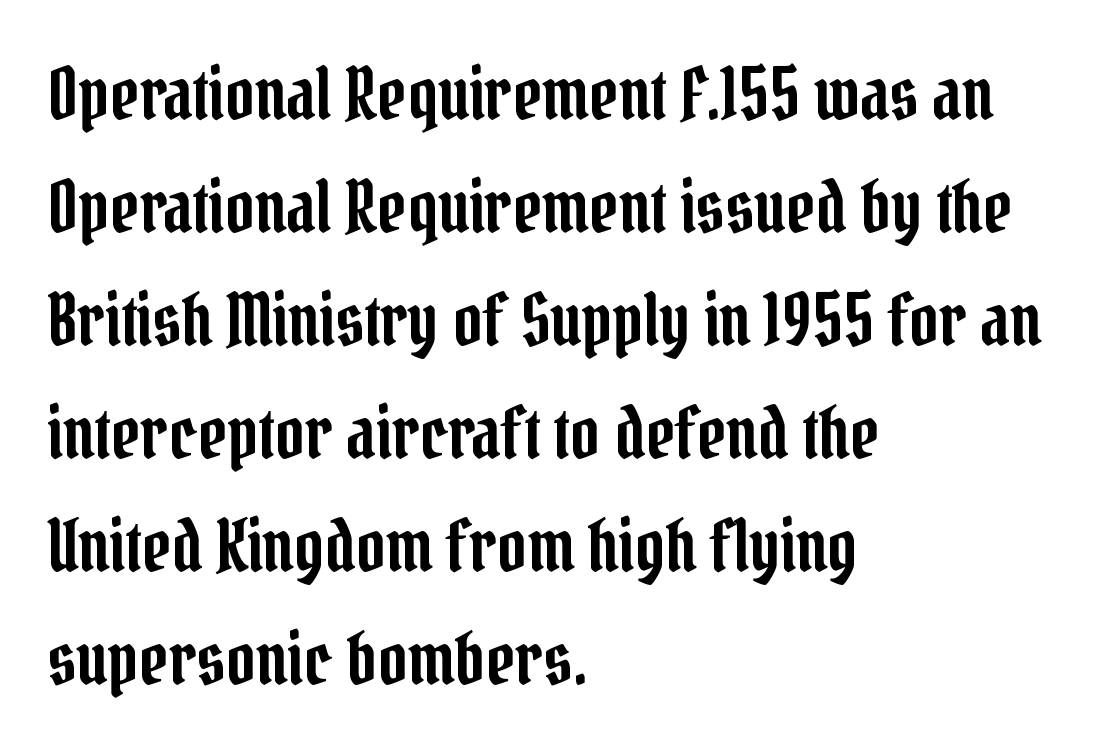
{"serif": "yes", "italic": "no", "width": "condensed", "stroke_contrast": "low", "x_height": "medium", "monospaced": "no", "underline": "no", "align": "left", "line_spacing": "normal", "line_spacing_ratio": 1.57, "letter_spacing": "normal", "letter_spacing_em": 0.0, "glyph_px": 72}
